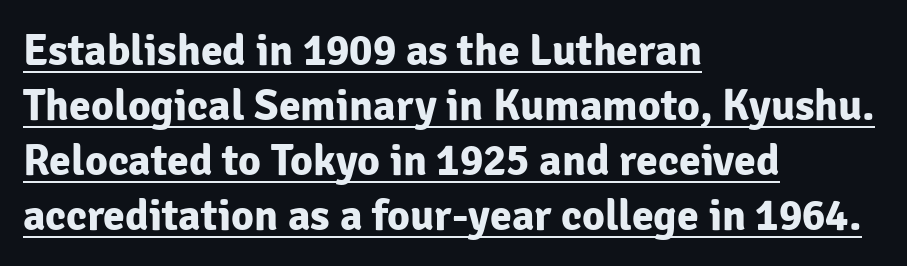
The glyphs are accompanied by a horizontal stroke just below them. Characters follow at the spacing the type designer built in. Note: no serifs on the glyphs. Posture: straight, roman, zero tilt.
